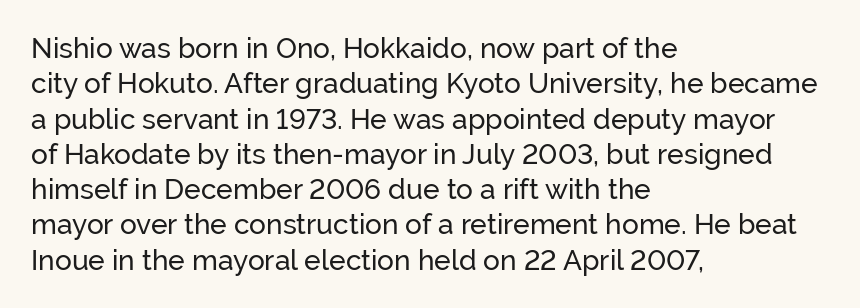
The image shows 28 px sans-serif type, upright; set left-aligned, normal line spacing (1.26x), normal letter spacing, not underlined; low stroke contrast and a medium x-height.
